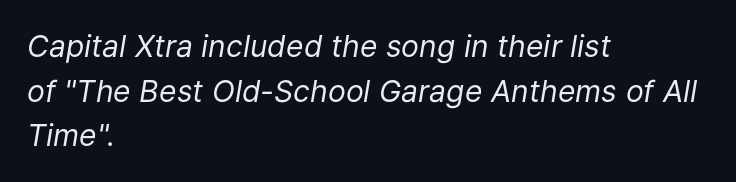
{"italic": "yes", "lean": "right", "slant_degrees": 9, "bold": "no", "weight": "regular", "width": "normal", "stroke_contrast": "low", "x_height": "medium", "monospaced": "no", "underline": "no", "align": "left", "line_spacing": "normal", "line_spacing_ratio": 1.49, "letter_spacing": "normal", "letter_spacing_em": 0.0, "glyph_px": 30}
